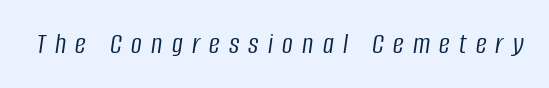
The image shows 30 px light, condensed type, italic (leaning right); set unusually wide letter spacing (+0.31 em), not underlined; low stroke contrast and a large x-height.
